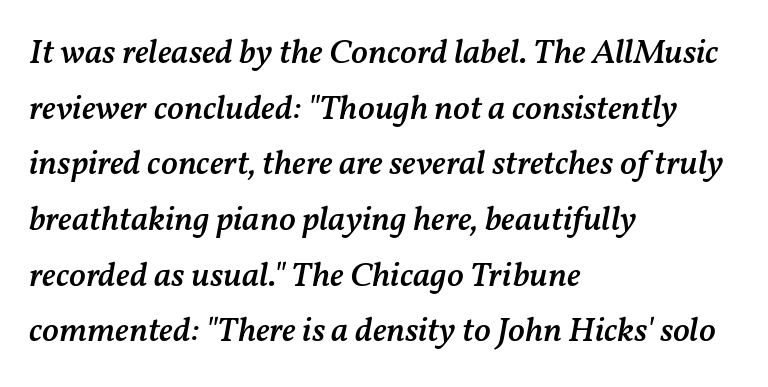
{"italic": "yes", "lean": "right", "slant_degrees": 11, "bold": "semi", "weight": "semibold", "width": "normal", "stroke_contrast": "medium", "x_height": "medium", "monospaced": "no", "underline": "no", "align": "left", "line_spacing": "normal", "line_spacing_ratio": 1.59, "letter_spacing": "normal", "letter_spacing_em": 0.0, "glyph_px": 35}
